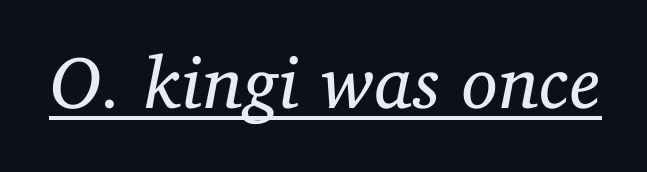
The image shows 74 px regular-weight serif type, italic (leaning right); set normal letter spacing, underlined; low stroke contrast and a medium x-height.
